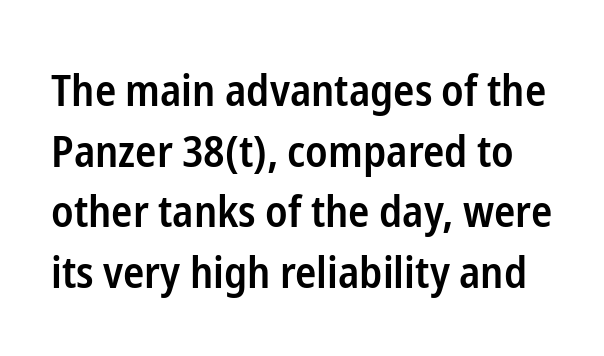
{"serif": "no", "italic": "no", "bold": "semi", "weight": "semibold", "width": "condensed", "stroke_contrast": "low", "x_height": "medium", "monospaced": "no", "underline": "no", "line_spacing": "normal", "line_spacing_ratio": 1.38, "letter_spacing": "normal", "letter_spacing_em": 0.0, "glyph_px": 44}
